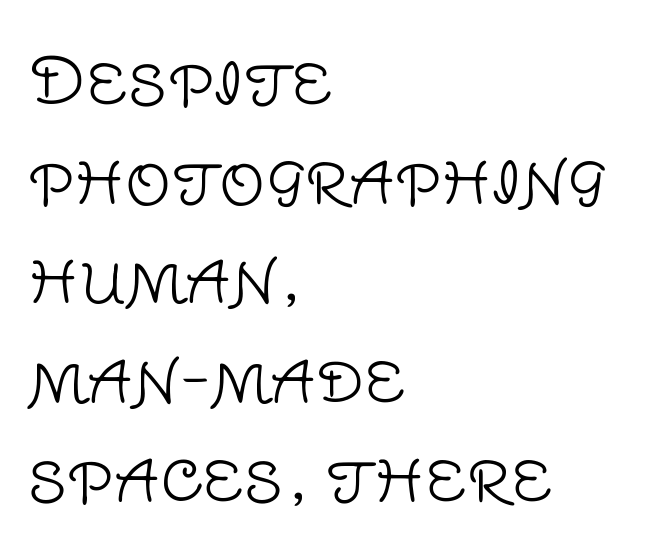
The image shows 64 px light sans-serif type; set left-aligned, normal line spacing (1.55x), normal letter spacing, not underlined; low stroke contrast and a large x-height.
